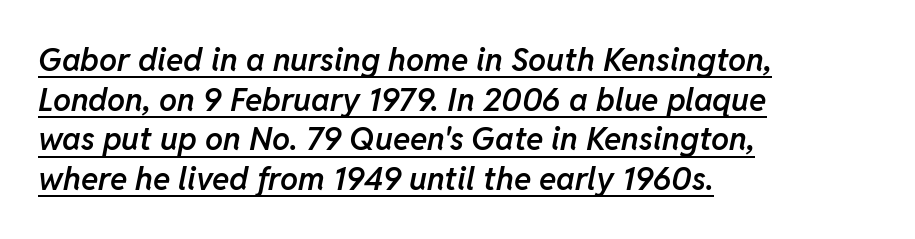
Q: Is the text bold? A: Semi-bold.
Q: Is the text italic (slanted)? A: Yes, it leans right by about 11 degrees.
Q: Is the text underlined? A: Yes.
Q: How is the paragraph aligned? A: Left-aligned.
Q: Is the spacing between letters normal or unusually wide? A: Normal.
Q: Width (condensed, normal, or wide)? A: Normal.
Q: Stroke contrast? A: Low.
Q: x-height? A: Medium.
Q: Monospaced? A: No.
